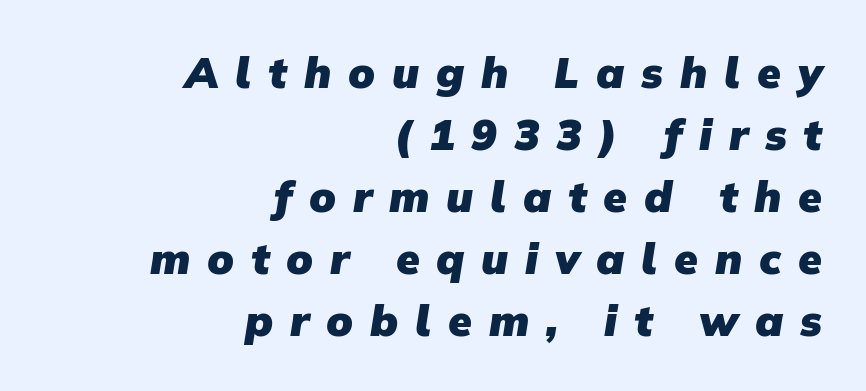
{"serif": "no", "bold": "yes", "weight": "heavy", "width": "normal", "stroke_contrast": "low", "x_height": "medium", "monospaced": "no", "underline": "no", "align": "right", "line_spacing": "normal", "line_spacing_ratio": 1.44, "letter_spacing": "wide", "letter_spacing_em": 0.39, "glyph_px": 43}
